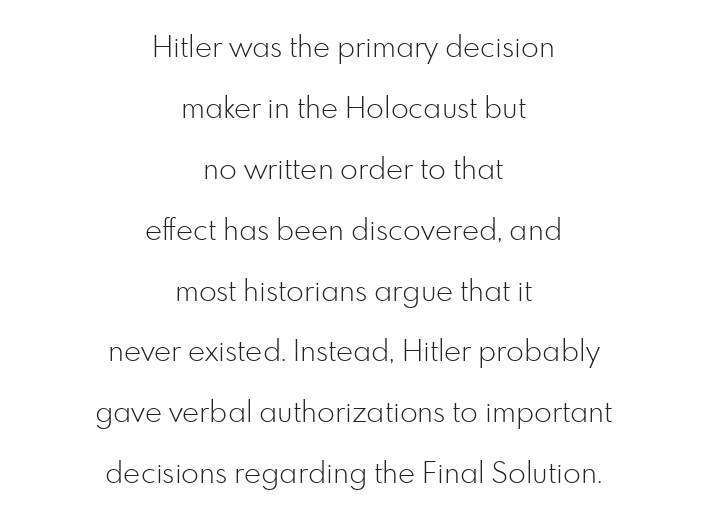
Q: Is the text bold? A: No.
Q: Is the text italic (slanted)? A: No, it is upright.
Q: Is the typeface a serif or a sans-serif typeface? A: Sans-serif.
Q: Is the text underlined? A: No.
Q: How is the paragraph aligned? A: Centered.
Q: Is the spacing between letters normal or unusually wide? A: Normal.
Q: Is the spacing between lines tight, normal or loose? A: Loose.
Q: Width (condensed, normal, or wide)? A: Normal.
Q: Stroke contrast? A: Low.
Q: x-height? A: Small.
Q: Monospaced? A: No.
